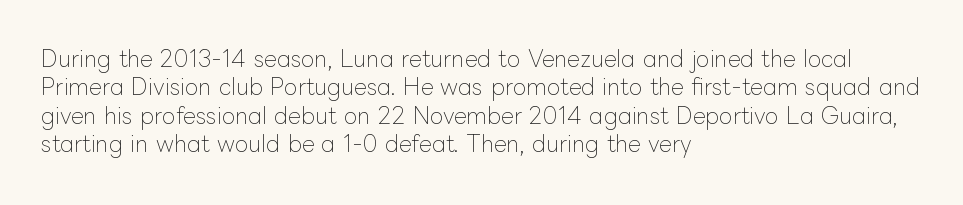
The image shows 22 px text type, upright; set left-aligned, normal line spacing (1.29x), normal letter spacing, not underlined.
